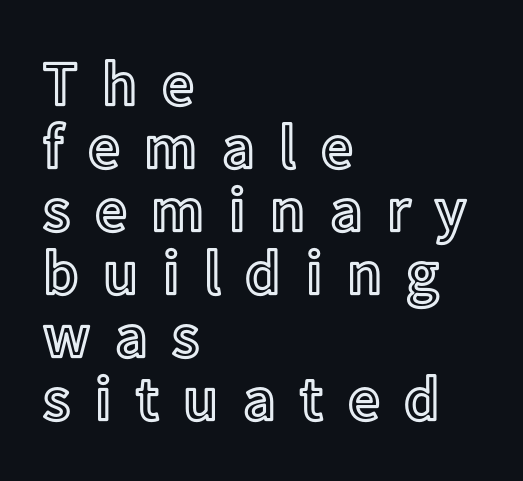
The image shows 63 px text type, upright; set left-aligned, tight line spacing (1.0x), unusually wide letter spacing (+0.39 em), not underlined; a medium x-height.
